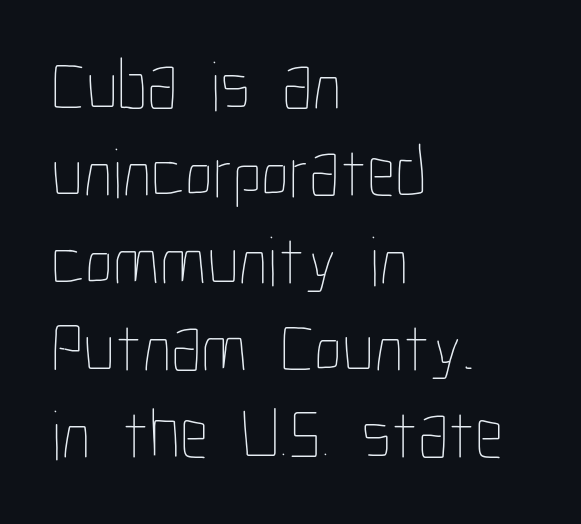
The image shows 71 px thin, condensed type, upright; set left-aligned, line spacing 1.23x, normal letter spacing, not underlined; low stroke contrast and a medium x-height.
